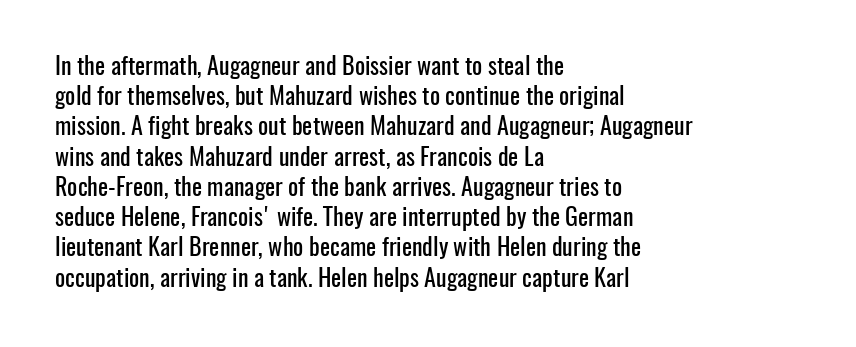
{"italic": "no", "underline": "no", "align": "left", "line_spacing": "normal", "line_spacing_ratio": 1.26, "letter_spacing": "normal", "letter_spacing_em": 0.0, "glyph_px": 24}
